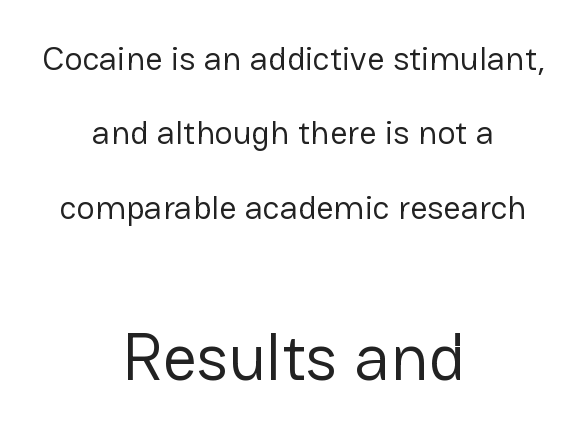
This sample has the flowing, uneven cadence of proportional lettering. Underlining? Definitely not there. Letter spacing: default. Weight: not bold — regular or lighter. Is the block centered? Yes — each line is placed symmetrically about the middle.
